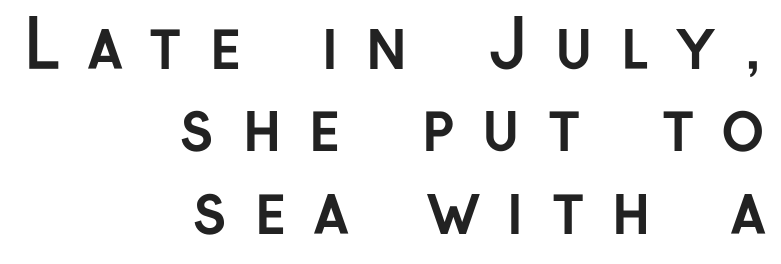
{"serif": "no", "italic": "no", "bold": "yes", "weight": "semibold", "width": "normal", "stroke_contrast": "low", "x_height": "medium", "monospaced": "no", "underline": "no", "align": "right", "line_spacing": "normal", "line_spacing_ratio": 1.25, "letter_spacing": "wide", "letter_spacing_em": 0.4, "glyph_px": 66}
